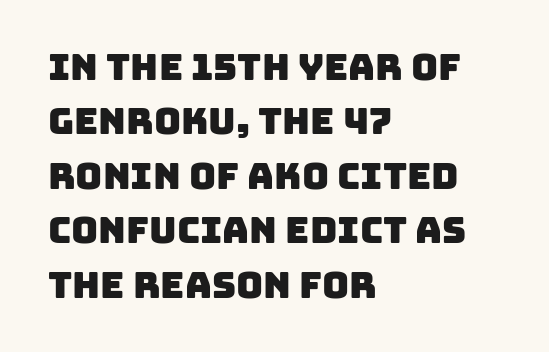
The image shows 37 px sans-serif type; set left-aligned, normal line spacing (1.47x), normal letter spacing, not underlined; low stroke contrast and a large x-height.
